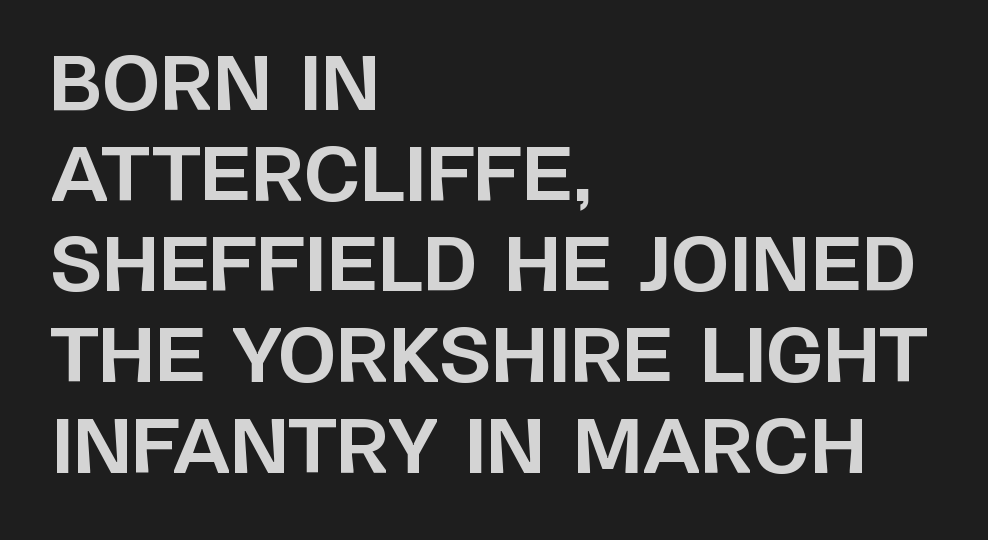
{"serif": "no", "italic": "no", "bold": "yes", "weight": "bold", "width": "normal", "stroke_contrast": "low", "x_height": "large", "monospaced": "no", "underline": "no", "align": "left", "line_spacing_ratio": 1.21, "letter_spacing": "normal", "letter_spacing_em": 0.0, "glyph_px": 75}
